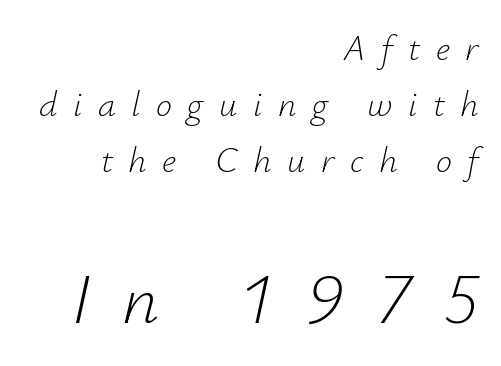
Nothing heavy about these letters — not bold at all. Successive baselines arrive at the customary interval. The rendering uses natural spacing where letterforms have individual widths. Horizontally, the lines are justified to the trailing edge only.
